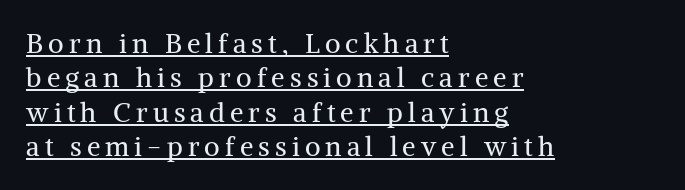
The lines are quadded left. Do the letters lean? They stand straight. Letters have the restrained weight of plain body copy at most. Students, observe: this is what conventionally led text looks like. The sample's only ornament is a line tracing under the words.
